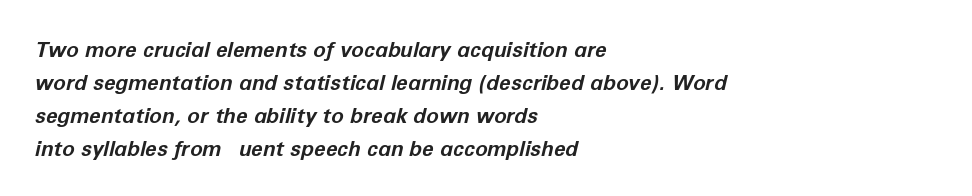
In terms of leading, this rendering sits right in the middle. Rule under the text: the space is simply empty. Observe the ordinary spacing: letters are neighbours, not strangers. Yep, that's italic — everything's leaning.
